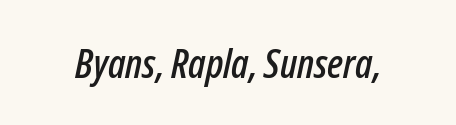
Q: Is the text italic (slanted)? A: Yes, it leans right by about 12 degrees.
Q: Is the text underlined? A: No.
Q: Is the spacing between letters normal or unusually wide? A: Normal.
Q: Width (condensed, normal, or wide)? A: Condensed.
Q: Stroke contrast? A: Low.
Q: x-height? A: Medium.
Q: Monospaced? A: No.
